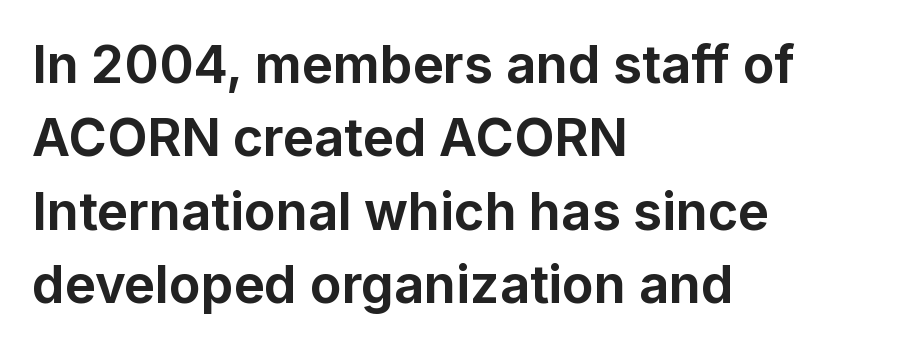
The image shows 52 px bold sans-serif type, upright; set left-aligned, normal line spacing (1.41x), normal letter spacing, not underlined; low stroke contrast and a medium x-height.
